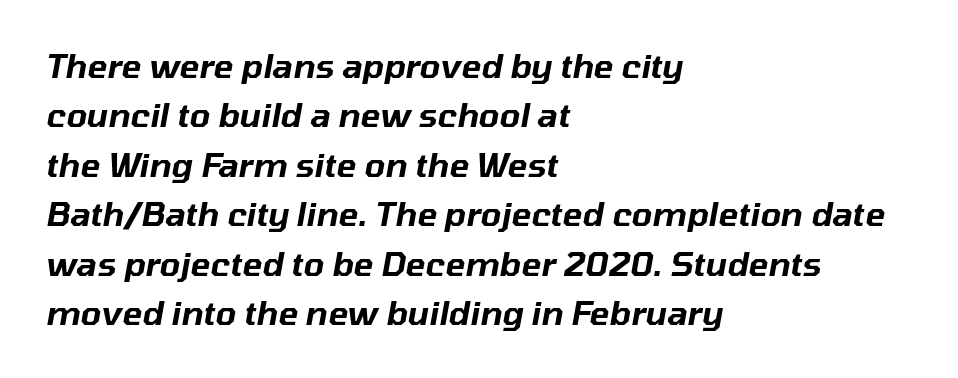
{"italic": "yes", "lean": "right", "slant_degrees": 10, "width": "normal", "stroke_contrast": "low", "x_height": "medium", "monospaced": "no", "underline": "no", "align": "left", "line_spacing": "normal", "line_spacing_ratio": 1.5, "letter_spacing": "normal", "letter_spacing_em": 0.0, "glyph_px": 33}
